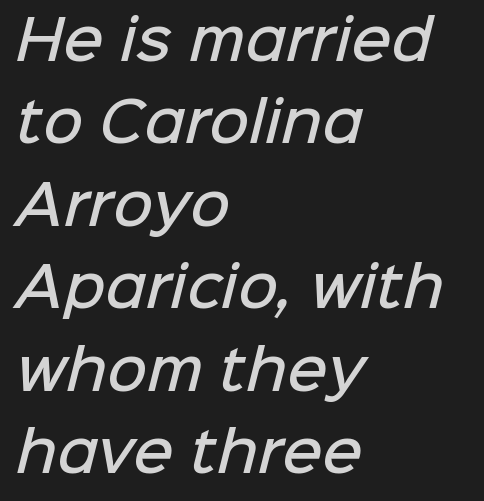
Q: Is the text bold? A: Semi-bold.
Q: Is the typeface a serif or a sans-serif typeface? A: Sans-serif.
Q: Is the text underlined? A: No.
Q: How is the paragraph aligned? A: Left-aligned.
Q: Is the spacing between letters normal or unusually wide? A: Normal.
Q: Is the spacing between lines tight, normal or loose? A: Normal.
Q: Width (condensed, normal, or wide)? A: Normal.
Q: Stroke contrast? A: Low.
Q: x-height? A: Medium.
Q: Monospaced? A: No.
